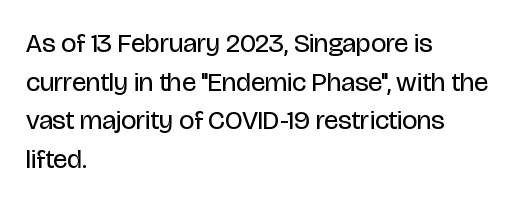
{"italic": "no", "bold": "no", "underline": "no", "align": "left", "line_spacing": "normal", "line_spacing_ratio": 1.43, "letter_spacing": "normal", "letter_spacing_em": 0.0, "glyph_px": 27}
